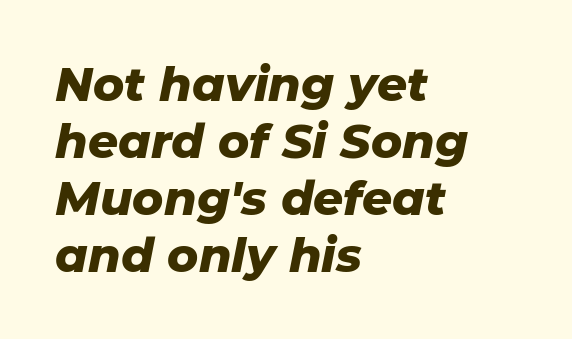
Q: Is the text bold? A: Yes.
Q: Is the text italic (slanted)? A: Yes, it leans right by about 11 degrees.
Q: Is the text underlined? A: No.
Q: How is the paragraph aligned? A: Left-aligned.
Q: Is the spacing between letters normal or unusually wide? A: Normal.
Q: Width (condensed, normal, or wide)? A: Normal.
Q: Stroke contrast? A: Low.
Q: x-height? A: Medium.
Q: Monospaced? A: No.
